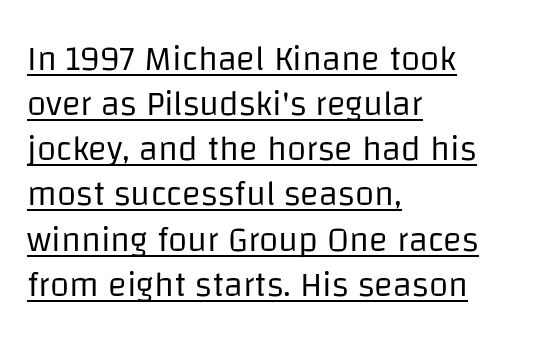
The image shows 35 px regular-weight sans-serif type, upright; set left-aligned, normal line spacing (1.29x), normal letter spacing, underlined; low stroke contrast and a large x-height.
